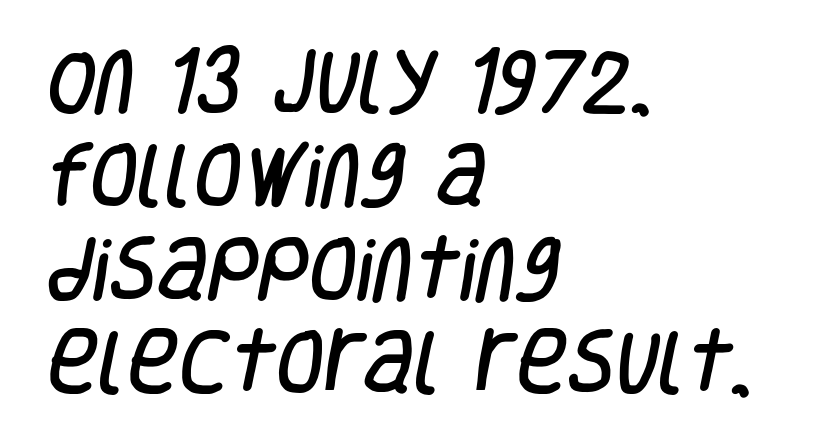
{"serif": "no", "width": "condensed", "stroke_contrast": "low", "x_height": "large", "monospaced": "no", "underline": "no", "align": "left", "line_spacing": "normal", "line_spacing_ratio": 1.34, "letter_spacing": "normal", "letter_spacing_em": 0.0, "glyph_px": 70}
